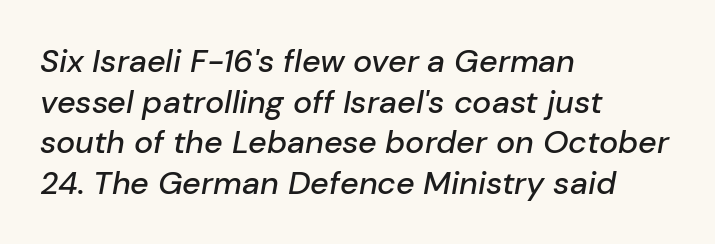
The image shows 32 px text type, italic (leaning right); set left-aligned, normal line spacing (1.27x), normal letter spacing, not underlined; low stroke contrast and a medium x-height.
